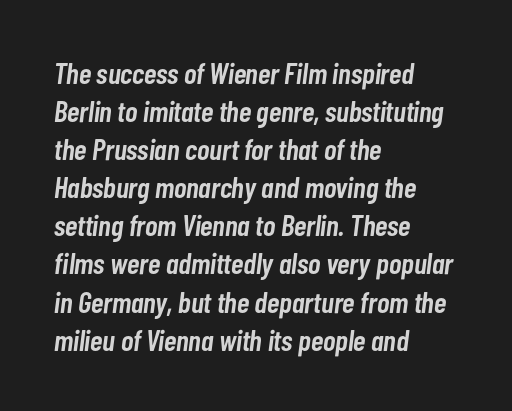
The image shows 30 px semibold, condensed type, italic (leaning right); set left-aligned, normal line spacing (1.27x), normal letter spacing, not underlined; low stroke contrast and a medium x-height.
